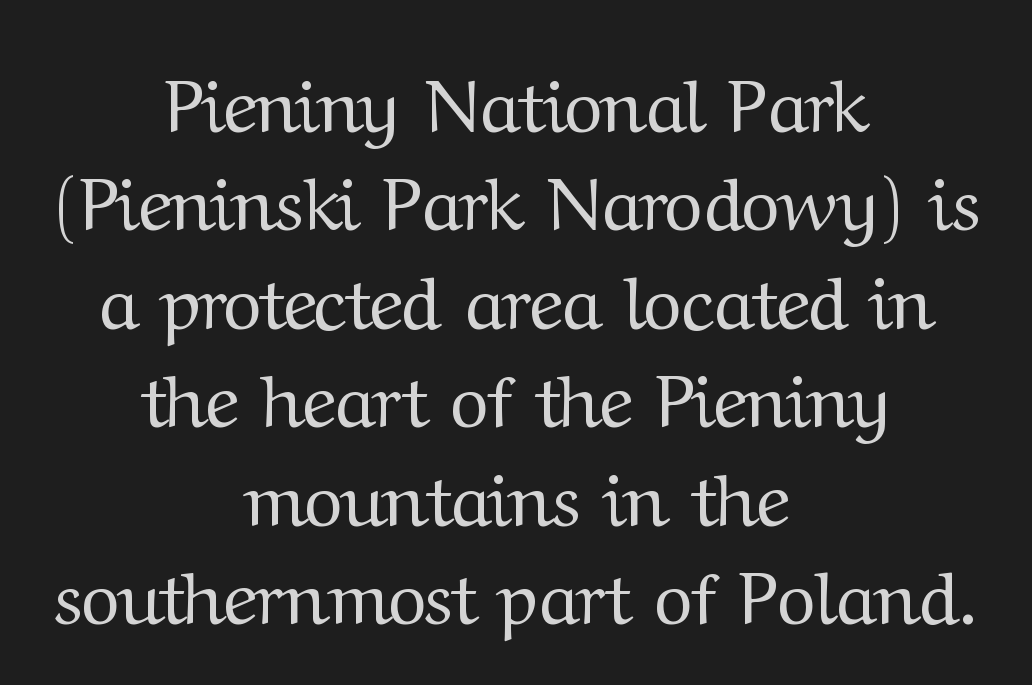
Q: Is the text bold? A: No.
Q: Is the text italic (slanted)? A: No, it is upright.
Q: Is the typeface a serif or a sans-serif typeface? A: Serif.
Q: Is the text underlined? A: No.
Q: How is the paragraph aligned? A: Centered.
Q: Is the spacing between letters normal or unusually wide? A: Normal.
Q: Is the spacing between lines tight, normal or loose? A: Normal.
Q: Width (condensed, normal, or wide)? A: Normal.
Q: Stroke contrast? A: Medium.
Q: x-height? A: Medium.
Q: Monospaced? A: No.
